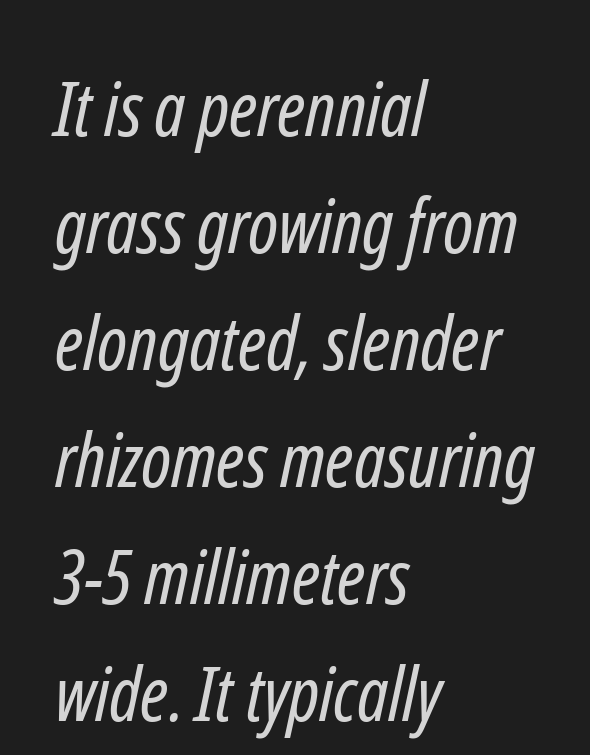
Q: Is the text bold? A: No.
Q: Is the typeface a serif or a sans-serif typeface? A: Sans-serif.
Q: Is the text underlined? A: No.
Q: How is the paragraph aligned? A: Left-aligned.
Q: Is the spacing between letters normal or unusually wide? A: Normal.
Q: Is the spacing between lines tight, normal or loose? A: Normal.
Q: Width (condensed, normal, or wide)? A: Condensed.
Q: Stroke contrast? A: Low.
Q: x-height? A: Medium.
Q: Monospaced? A: No.
